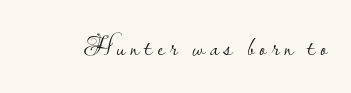
{"serif": "no", "bold": "no", "weight": "light", "width": "normal", "stroke_contrast": "low", "x_height": "small", "monospaced": "no", "underline": "no", "glyph_px": 28}
